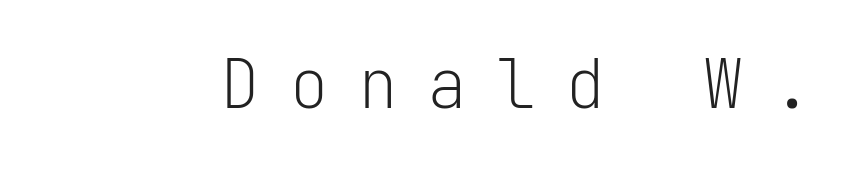
Ink coverage per letter is moderate at most. No feet cap the strokes, marking this as sans-serif type. Glyph-to-glyph distance is far greater than everyday printed text. No italicization has been applied; the sample stays upright. You could count columns in this text — the font is strictly monospaced.
